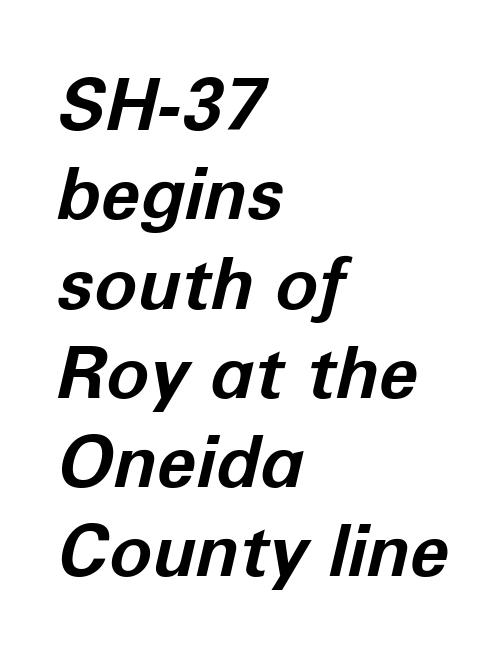
{"italic": "yes", "lean": "right", "slant_degrees": 12, "bold": "yes", "weight": "bold", "width": "normal", "stroke_contrast": "low", "x_height": "medium", "monospaced": "no", "underline": "no", "align": "left", "line_spacing_ratio": 1.24, "letter_spacing": "normal", "letter_spacing_em": 0.0, "glyph_px": 72}
